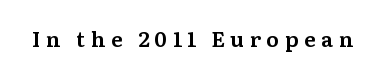
The image shows 21 px text type, upright; set unusually wide letter spacing (+0.27 em), not underlined.
